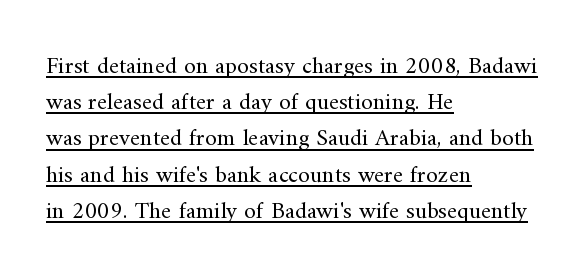
When letters stand straight like this, we call the style roman or upright. Nothing heavy about these letters — not bold at all. You can see a thin bar hugging the bottom of the glyphs. A typesetter would call this zero additional tracking. Regarding leading, the lines here are spaced in the standard way.
